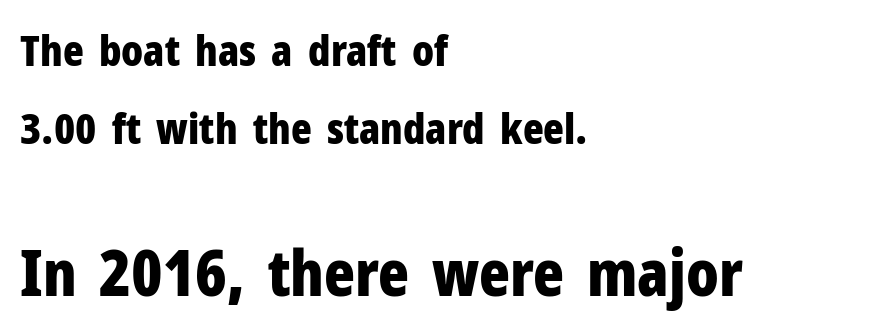
Look at the tracking — it's just the regular setting, nothing added. The following chunk of copy outweighs the initial chunk in type size. The paragraph has a hard left edge and a soft right edge. How heavy is the stroke? Heavy — this is a bold. A sans-serif font was chosen for this passage. Each letter keeps its own natural width here, so spacing adapts to shape.
